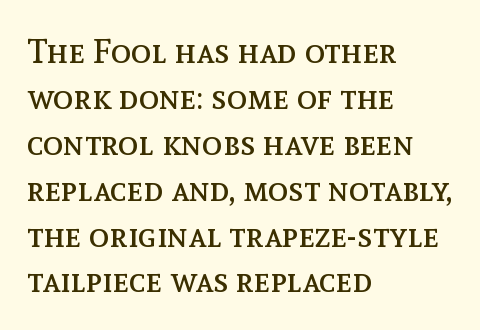
Does extra space separate the letters? No, they use regular spacing. The type sits square on the baseline with zero lean. The specimen omits any rule beneath the text block's lines. Stroke mass is kept to a normal reading level or below. Line starts are locked; line ends wander.
